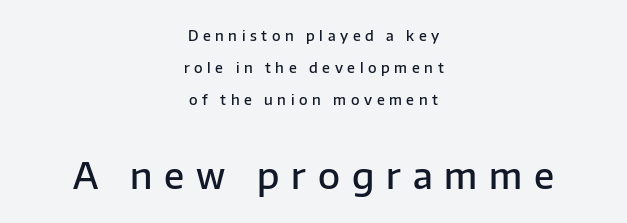
Q: Is the text bold? A: Semi-bold.
Q: Is the text italic (slanted)? A: No, it is upright.
Q: Is the typeface a serif or a sans-serif typeface? A: Sans-serif.
Q: Is the text underlined? A: No.
Q: How is the paragraph aligned? A: Centered.
Q: Is the spacing between letters normal or unusually wide? A: Unusually wide.
Q: Is the spacing between lines tight, normal or loose? A: Loose.
Q: Which block of text is set in a larger size, the first (top) or the second (bottom)? A: The second (bottom) one.
Q: Width (condensed, normal, or wide)? A: Normal.
Q: Stroke contrast? A: Low.
Q: x-height? A: Medium.
Q: Monospaced? A: No.
